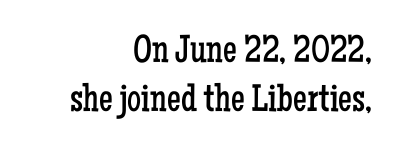
Q: Is the text bold? A: No.
Q: Is the text italic (slanted)? A: No, it is upright.
Q: Is the typeface a serif or a sans-serif typeface? A: Serif.
Q: Is the text underlined? A: No.
Q: How is the paragraph aligned? A: Right-aligned.
Q: Is the spacing between letters normal or unusually wide? A: Normal.
Q: Is the spacing between lines tight, normal or loose? A: Normal.
Q: Width (condensed, normal, or wide)? A: Condensed.
Q: Stroke contrast? A: Low.
Q: x-height? A: Medium.
Q: Monospaced? A: No.
